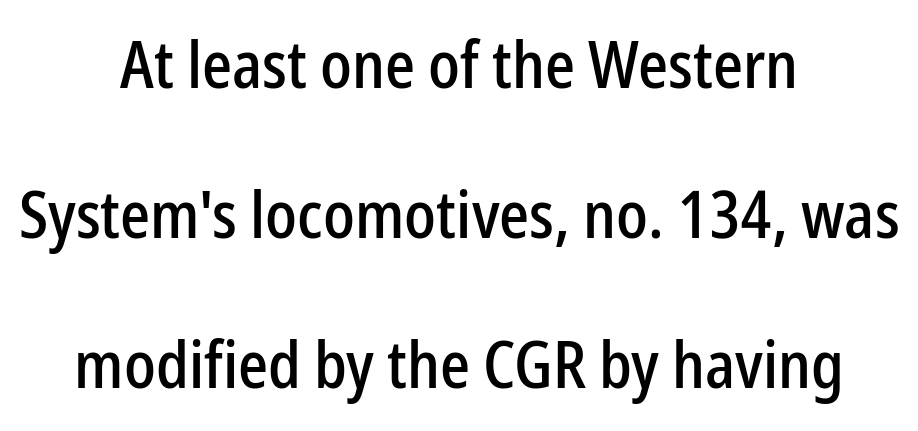
Italic: no, the glyphs are upright roman. What kind of face is this? One without serifs — a sans. Inter-character spacing is left at the font's built-in metrics. Notice the wide empty band between every row — that's loose leading. The foot of each line stays bare and open. The face used here is proportionally spaced, like ordinary book or web type.
